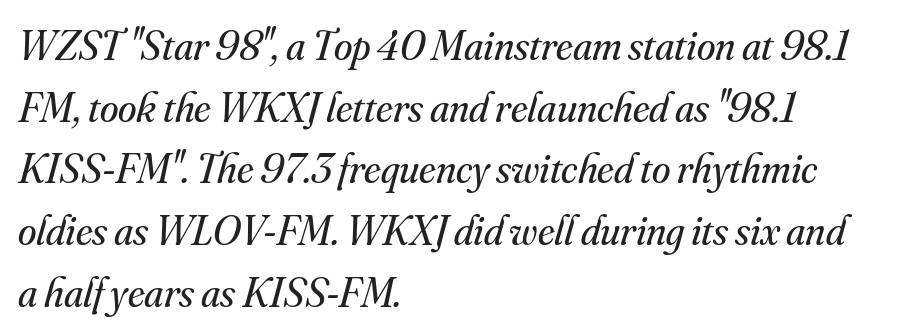
The image shows 42 px regular-weight serif type, italic (leaning right); set left-aligned, normal line spacing (1.47x), normal letter spacing, not underlined; medium stroke contrast and a small x-height.
